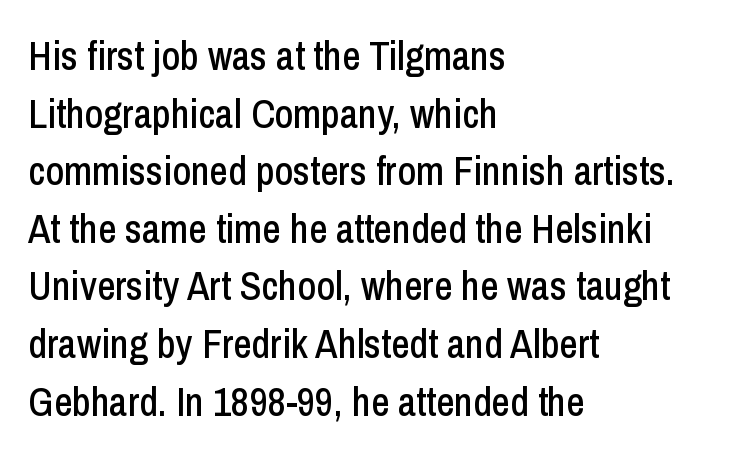
{"serif": "no", "italic": "no", "width": "condensed", "stroke_contrast": "low", "x_height": "medium", "monospaced": "no", "underline": "no", "align": "left", "line_spacing": "normal", "line_spacing_ratio": 1.44, "letter_spacing": "normal", "letter_spacing_em": 0.0, "glyph_px": 40}
